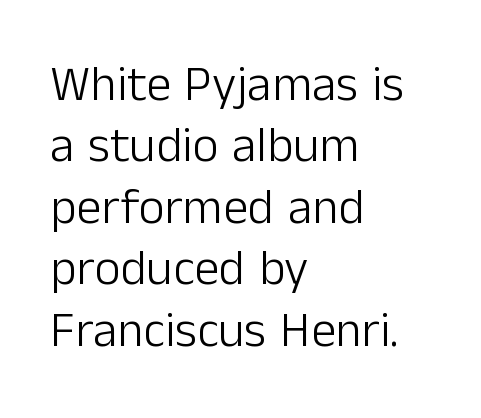
Q: Is the text bold? A: No.
Q: Is the text italic (slanted)? A: No, it is upright.
Q: Is the typeface a serif or a sans-serif typeface? A: Sans-serif.
Q: Is the text underlined? A: No.
Q: How is the paragraph aligned? A: Left-aligned.
Q: Is the spacing between letters normal or unusually wide? A: Normal.
Q: Width (condensed, normal, or wide)? A: Normal.
Q: Stroke contrast? A: Low.
Q: x-height? A: Medium.
Q: Monospaced? A: No.
